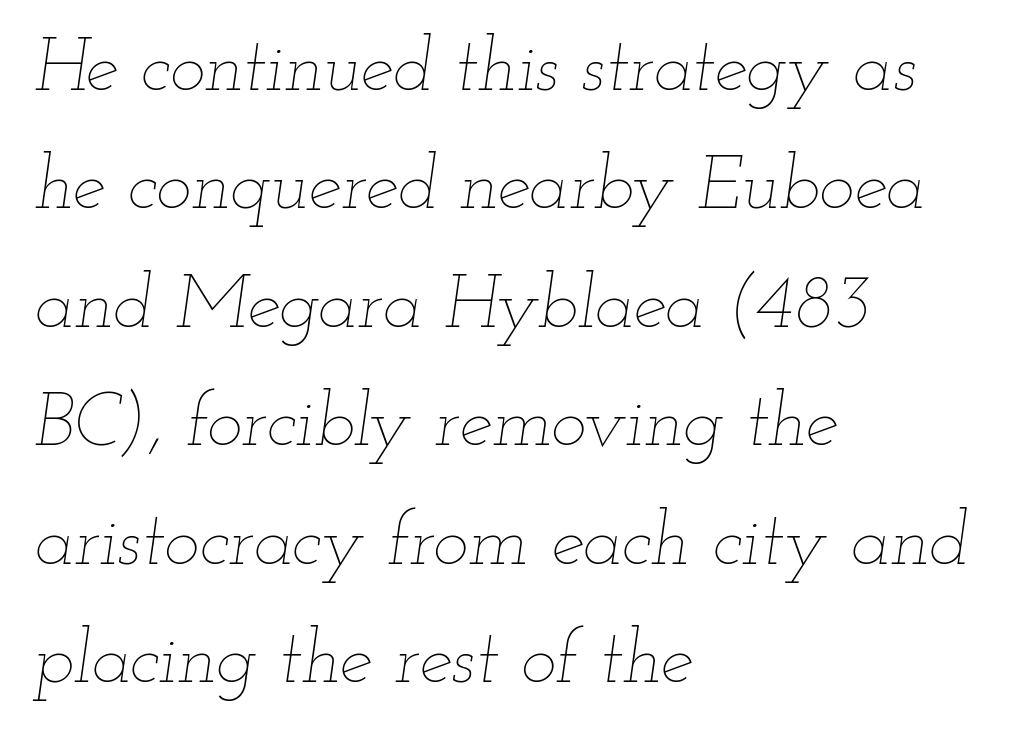
{"italic": "yes", "lean": "right", "slant_degrees": 12, "bold": "no", "weight": "thin", "width": "wide", "stroke_contrast": "low", "x_height": "small", "monospaced": "no", "underline": "no", "align": "left", "line_spacing": "normal", "line_spacing_ratio": 1.58, "letter_spacing": "normal", "letter_spacing_em": 0.0, "glyph_px": 75}
